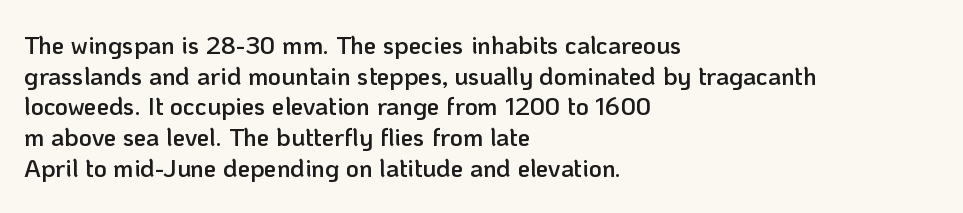
Q: Is the text bold? A: Semi-bold.
Q: Is the text italic (slanted)? A: No, it is upright.
Q: Is the text underlined? A: No.
Q: How is the paragraph aligned? A: Left-aligned.
Q: Is the spacing between letters normal or unusually wide? A: Normal.
